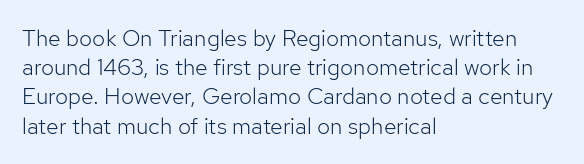
The image shows 23 px text type, upright; set left-aligned, normal line spacing (1.27x), normal letter spacing, not underlined.
